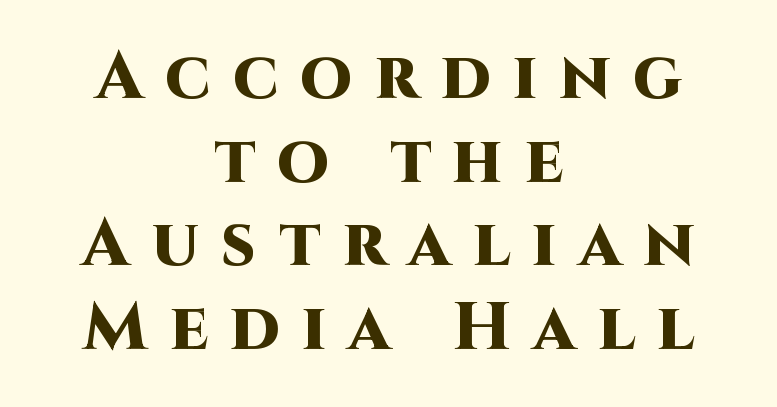
Q: Is the text bold? A: Yes.
Q: Is the text italic (slanted)? A: No, it is upright.
Q: Is the typeface a serif or a sans-serif typeface? A: Sans-serif.
Q: Is the text underlined? A: No.
Q: How is the paragraph aligned? A: Centered.
Q: Is the spacing between letters normal or unusually wide? A: Unusually wide.
Q: Is the spacing between lines tight, normal or loose? A: Normal.
Q: Width (condensed, normal, or wide)? A: Normal.
Q: Stroke contrast? A: High.
Q: x-height? A: Large.
Q: Monospaced? A: No.
